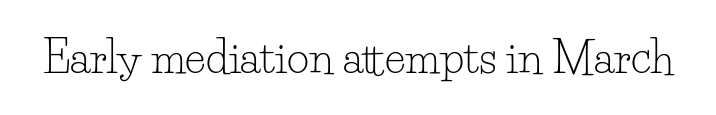
This is serif lettering, the kind often seen in printed books. Unmarked baselines from the first word to the last. Rendered with straight, roman letterforms. These lines are rendered in a variable-pitch font.
